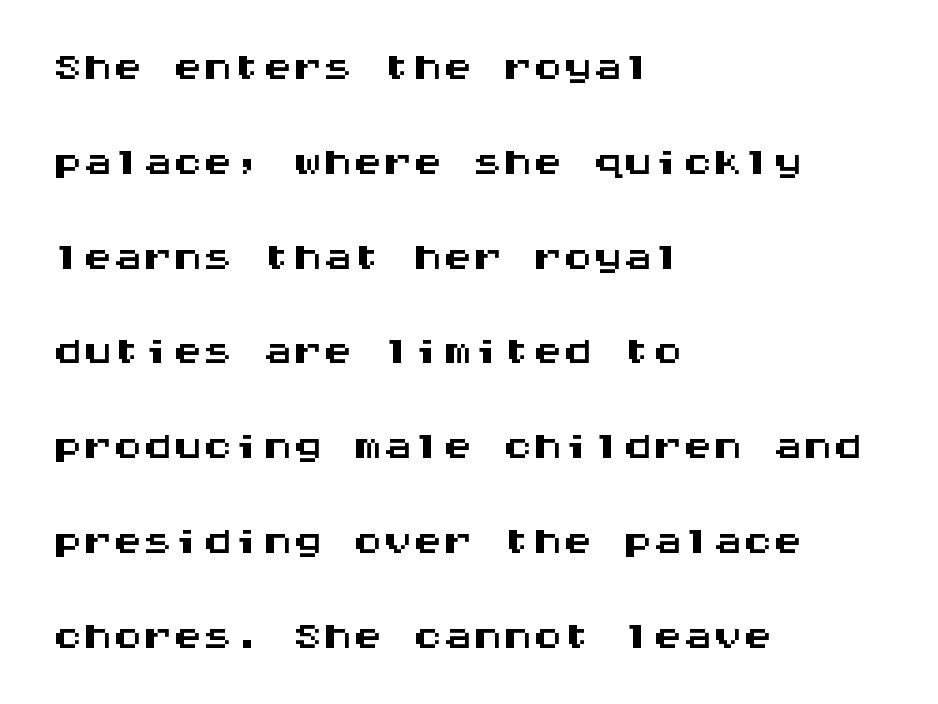
Q: Is the text italic (slanted)? A: No, it is upright.
Q: Is the typeface a serif or a sans-serif typeface? A: Sans-serif.
Q: Is the text underlined? A: No.
Q: How is the paragraph aligned? A: Left-aligned.
Q: Is the spacing between letters normal or unusually wide? A: Normal.
Q: Is the spacing between lines tight, normal or loose? A: Normal.
Q: Width (condensed, normal, or wide)? A: Wide.
Q: Stroke contrast? A: Medium.
Q: x-height? A: Large.
Q: Monospaced? A: Yes.
